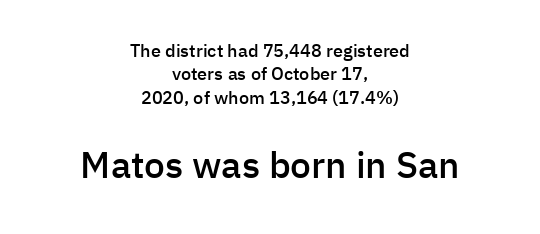
Q: Is the text bold? A: Semi-bold.
Q: Is the text italic (slanted)? A: No, it is upright.
Q: Is the typeface a serif or a sans-serif typeface? A: Sans-serif.
Q: Is the text underlined? A: No.
Q: How is the paragraph aligned? A: Centered.
Q: Is the spacing between letters normal or unusually wide? A: Normal.
Q: Is the spacing between lines tight, normal or loose? A: Normal.
Q: Which block of text is set in a larger size, the first (top) or the second (bottom)? A: The second (bottom) one.
Q: Width (condensed, normal, or wide)? A: Normal.
Q: Stroke contrast? A: Low.
Q: x-height? A: Medium.
Q: Monospaced? A: No.
